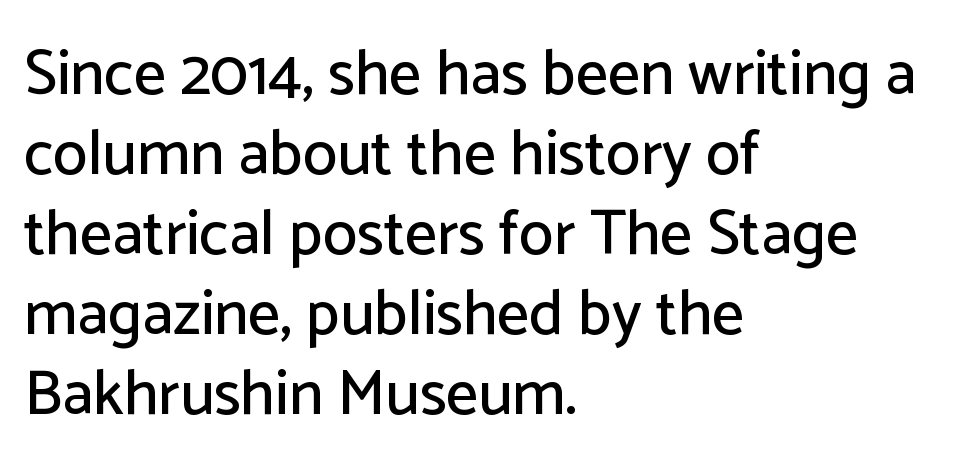
The image shows 63 px sans-serif type, upright; set left-aligned, normal line spacing (1.27x), normal letter spacing, not underlined; low stroke contrast and a medium x-height.
